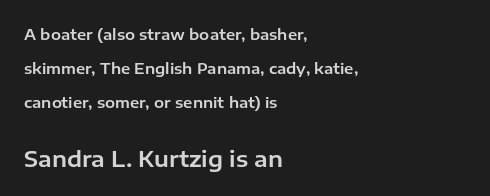
Tall strokes in this sample are plumb rather than angled. Compared with typical paragraphs, the rows here are farther apart. Spacing between characters is what you'd get straight out of the box. The rendering enlarges the type as you move from the upper chunk to the lower. Check under the words: just untouched page. One-word summary of the alignment: left.
